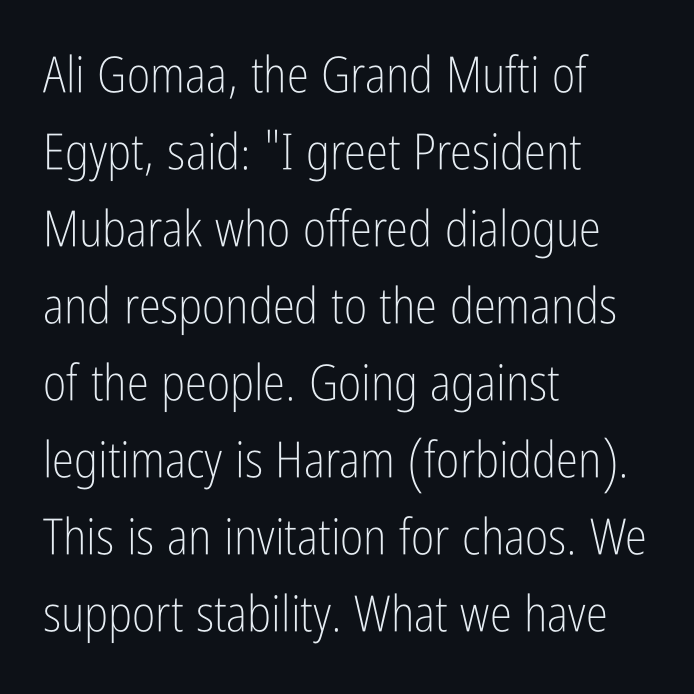
The image shows 50 px light, condensed sans-serif type, upright; set left-aligned, normal line spacing (1.54x), normal letter spacing, not underlined; low stroke contrast and a medium x-height.
